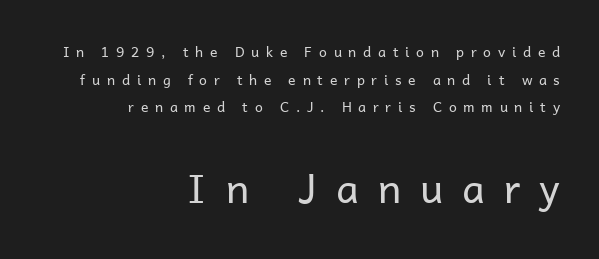
{"serif": "no", "italic": "no", "bold": "no", "weight": "regular", "width": "normal", "stroke_contrast": "low", "x_height": "medium", "monospaced": "no", "underline": "no", "align": "right", "line_spacing": "loose", "line_spacing_ratio": 1.98, "letter_spacing": "wide", "letter_spacing_em": 0.48, "larger_block": "second", "size_ratio": 2.86, "glyph_px": 40}
